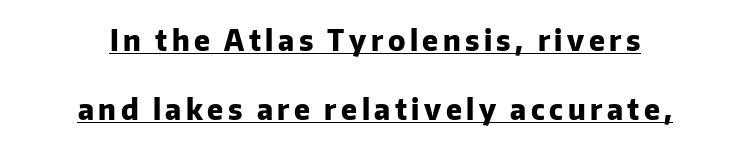
The image shows 28 px heavy sans-serif type, upright; set centered, loose line spacing (2.48x), underlined; low stroke contrast and a medium x-height.
